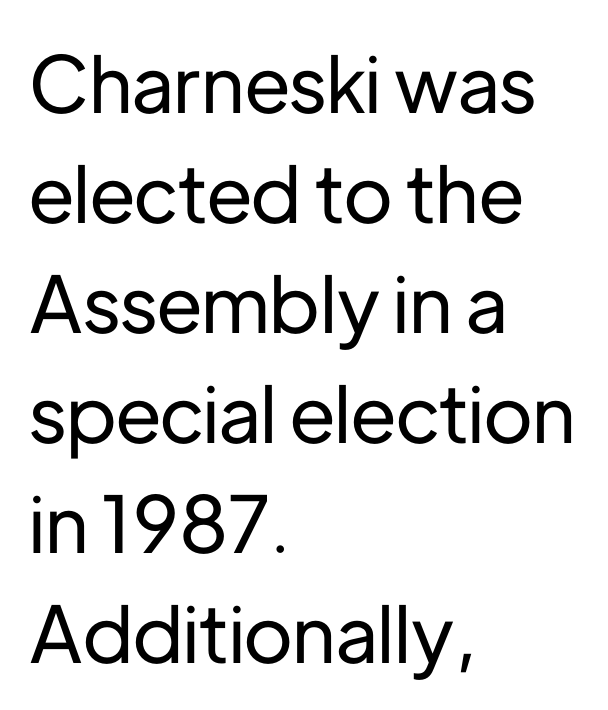
{"serif": "no", "italic": "no", "width": "normal", "stroke_contrast": "low", "x_height": "medium", "monospaced": "no", "underline": "no", "align": "left", "line_spacing": "normal", "line_spacing_ratio": 1.41, "letter_spacing": "normal", "letter_spacing_em": 0.0, "glyph_px": 78}
